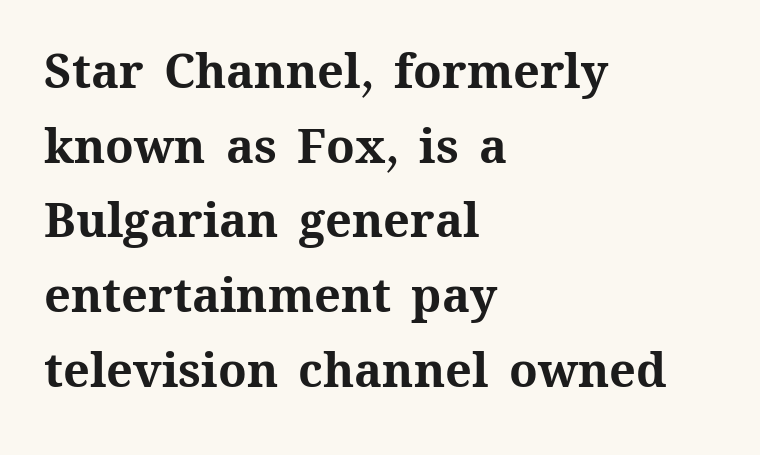
What stands out about the letter spacing? Nothing — it is the standard amount. The lines sit at an ordinary, default distance from one another. Spacing verdict: proportional, widths tailored to each character. The font is running at its bold setting. The letters stand upright; this is a roman face.
